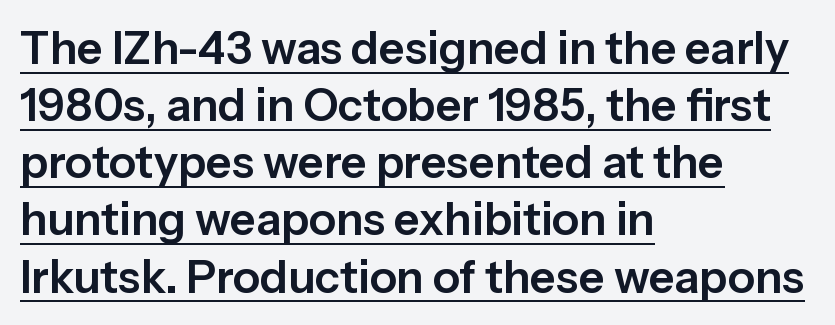
{"serif": "no", "italic": "no", "width": "normal", "stroke_contrast": "low", "x_height": "medium", "monospaced": "no", "underline": "yes", "align": "left", "line_spacing": "normal", "line_spacing_ratio": 1.27, "letter_spacing": "normal", "letter_spacing_em": 0.0, "glyph_px": 45}
